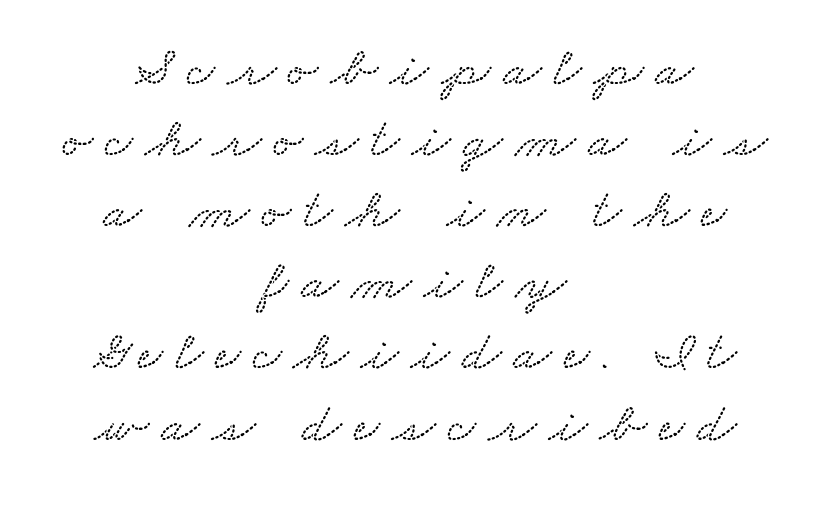
Do the characters align in a grid? No, the font is proportional. Observe the serifs anchoring each vertical stroke in this sample. Descender tails drop into unmarked territory. A typesetter would call this leading conventional body-copy spacing.
